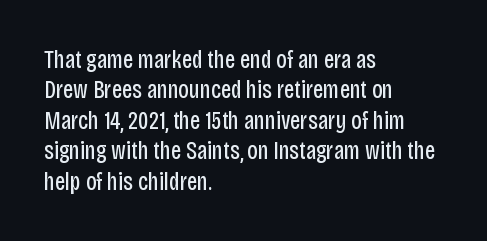
Q: Is the text bold? A: No.
Q: Is the text italic (slanted)? A: No, it is upright.
Q: Is the text underlined? A: No.
Q: How is the paragraph aligned? A: Left-aligned.
Q: Is the spacing between letters normal or unusually wide? A: Normal.
